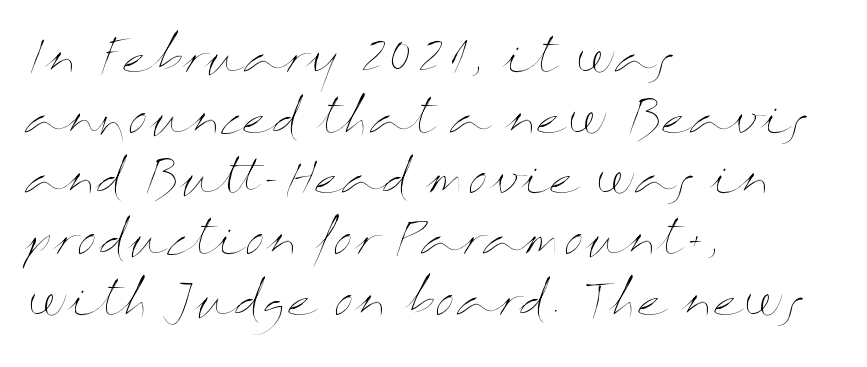
{"bold": "no", "weight": "thin", "width": "wide", "stroke_contrast": "medium", "x_height": "medium", "monospaced": "no", "underline": "no", "align": "left", "line_spacing": "normal", "line_spacing_ratio": 1.35, "letter_spacing": "normal", "letter_spacing_em": 0.0, "glyph_px": 45}
